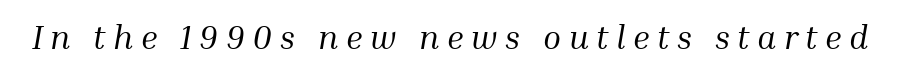
The typography opts for an oblique posture over an upright one. Type style note: has serifs. Anything drawn beneath the words? Only blank space. The letters look calm and open, with moderate or lighter stems. Honestly, the letter spacing is so wide it's the main thing you notice. Proportional: the letters do not fall into vertical columns.
